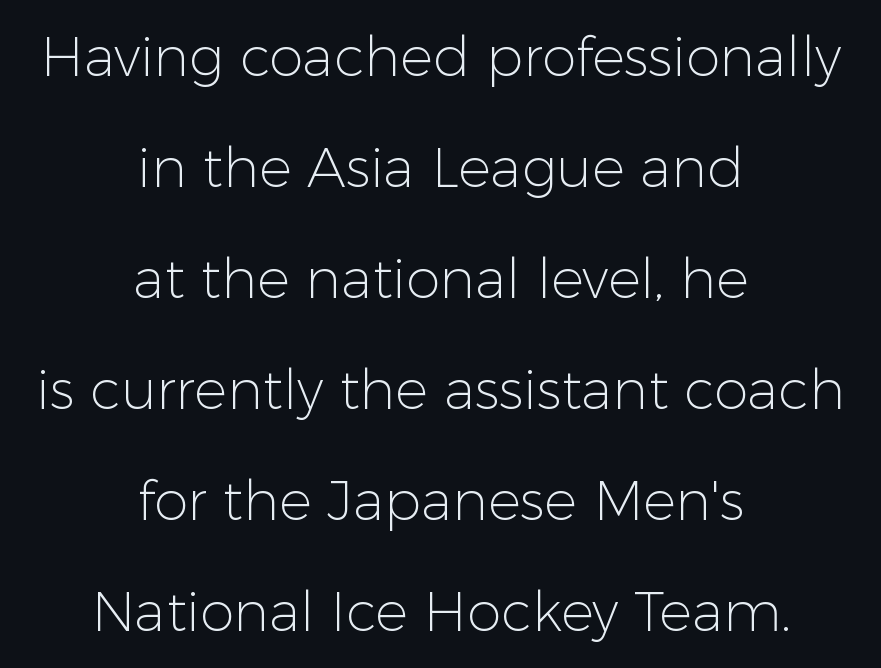
Q: Is the text bold? A: No.
Q: Is the text italic (slanted)? A: No, it is upright.
Q: Is the typeface a serif or a sans-serif typeface? A: Sans-serif.
Q: Is the text underlined? A: No.
Q: How is the paragraph aligned? A: Centered.
Q: Is the spacing between letters normal or unusually wide? A: Normal.
Q: Is the spacing between lines tight, normal or loose? A: Loose.
Q: Width (condensed, normal, or wide)? A: Normal.
Q: Stroke contrast? A: Low.
Q: x-height? A: Medium.
Q: Monospaced? A: No.
